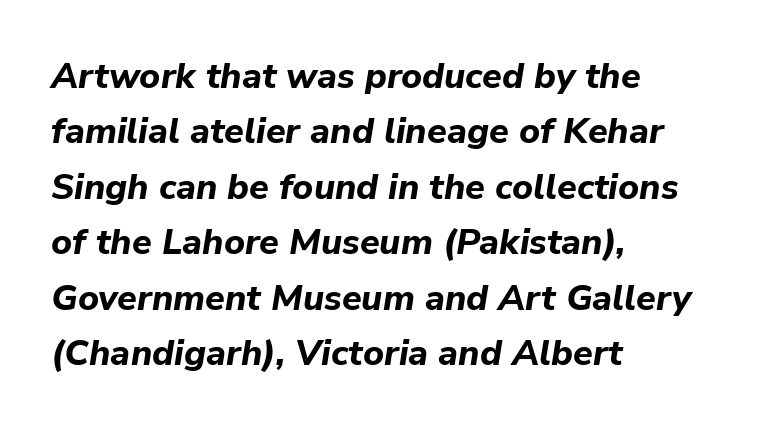
{"italic": "yes", "lean": "right", "slant_degrees": 9, "bold": "yes", "weight": "bold", "width": "normal", "stroke_contrast": "low", "x_height": "medium", "monospaced": "no", "underline": "no", "align": "left", "line_spacing": "normal", "line_spacing_ratio": 1.54, "letter_spacing": "normal", "letter_spacing_em": 0.0, "glyph_px": 36}
